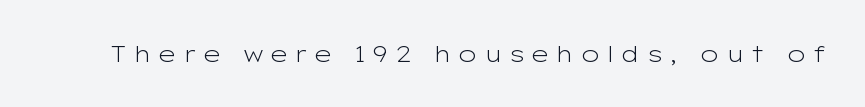
{"italic": "no", "bold": "no", "underline": "no", "letter_spacing": "wide", "letter_spacing_em": 0.26, "glyph_px": 23}
